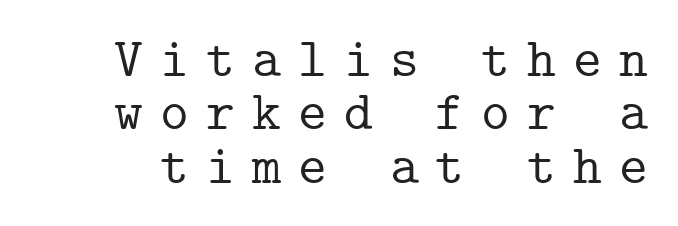
The image shows 55 px serif type, upright, monospaced; set tight line spacing (0.97x), unusually wide letter spacing (+0.31 em), not underlined; low stroke contrast and a medium x-height.
